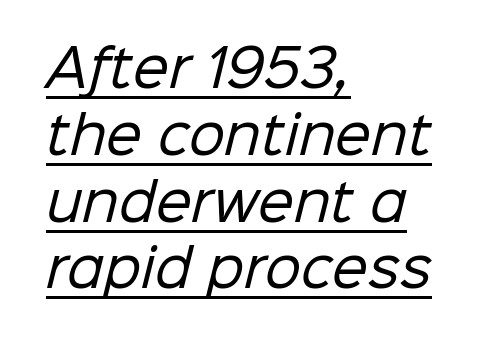
Q: Is the text bold? A: No.
Q: Is the typeface a serif or a sans-serif typeface? A: Sans-serif.
Q: Is the text underlined? A: Yes.
Q: How is the paragraph aligned? A: Left-aligned.
Q: Is the spacing between letters normal or unusually wide? A: Normal.
Q: Is the spacing between lines tight, normal or loose? A: Normal.
Q: Width (condensed, normal, or wide)? A: Normal.
Q: Stroke contrast? A: Low.
Q: x-height? A: Medium.
Q: Monospaced? A: No.
